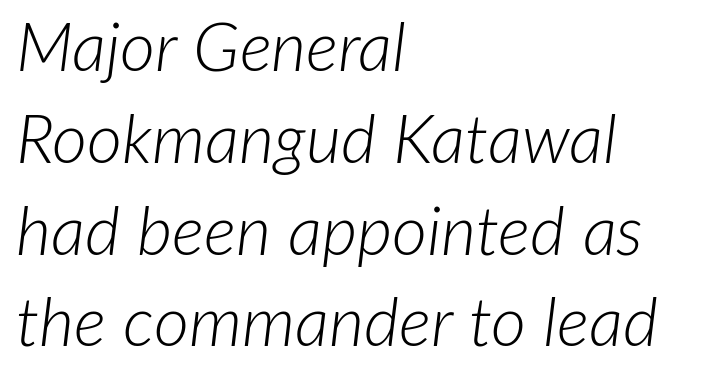
Q: Is the text bold? A: No.
Q: Is the text italic (slanted)? A: Yes, it leans right by about 7 degrees.
Q: Is the text underlined? A: No.
Q: How is the paragraph aligned? A: Left-aligned.
Q: Is the spacing between letters normal or unusually wide? A: Normal.
Q: Is the spacing between lines tight, normal or loose? A: Normal.
Q: Width (condensed, normal, or wide)? A: Normal.
Q: Stroke contrast? A: Low.
Q: x-height? A: Medium.
Q: Monospaced? A: No.
